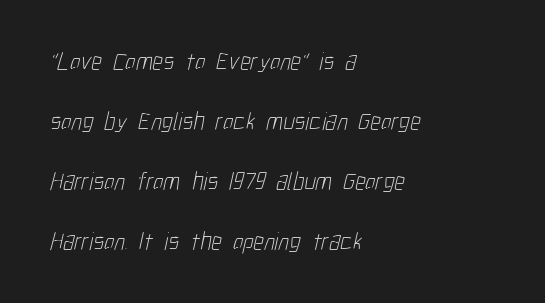
{"bold": "no", "underline": "no", "align": "left", "line_spacing": "loose", "line_spacing_ratio": 2.4, "letter_spacing": "normal", "letter_spacing_em": 0.0, "glyph_px": 25}
